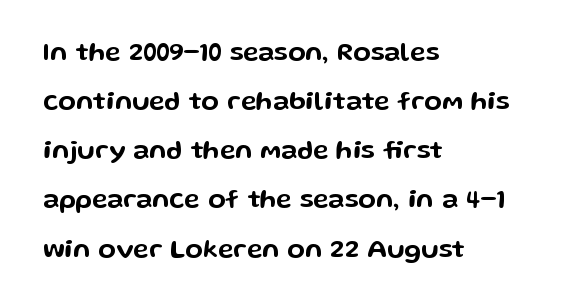
{"italic": "no", "underline": "no", "align": "left", "line_spacing_ratio": 1.89, "letter_spacing": "normal", "letter_spacing_em": 0.0, "glyph_px": 26}
